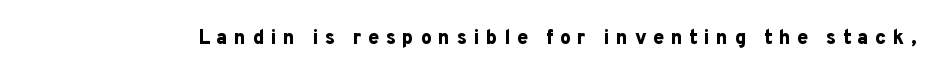
The image shows 20 px bold type, upright; set unusually wide letter spacing (+0.32 em), not underlined.
